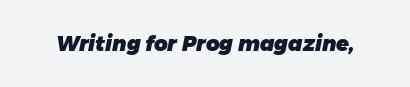
The image shows 21 px bold type; set normal letter spacing, not underlined.
